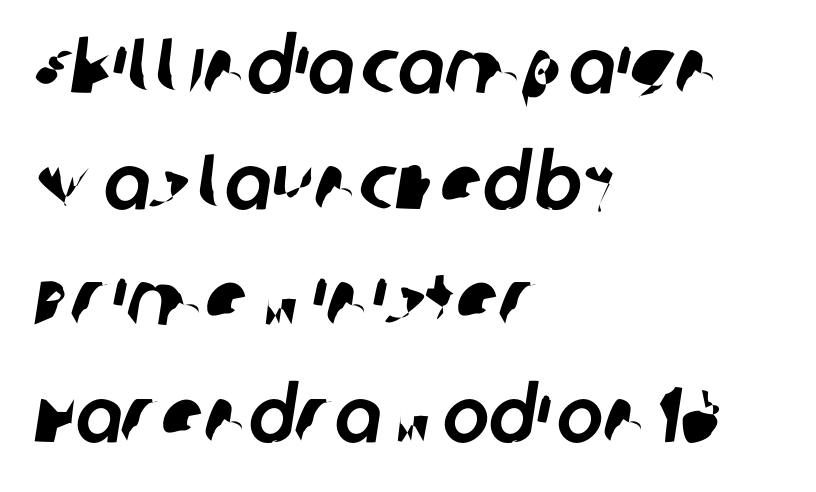
The image shows 78 px sans-serif type; set left-aligned, normal line spacing (1.49x), normal letter spacing, not underlined; low stroke contrast and a large x-height.
